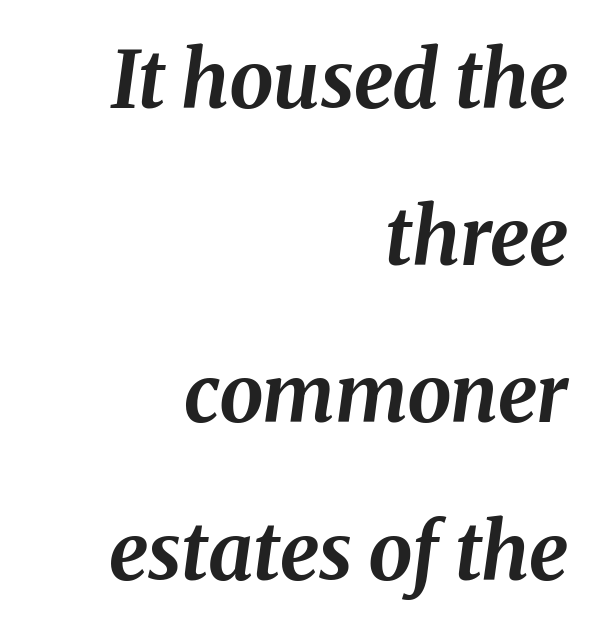
Observe the ordinary spacing: letters are neighbours, not strangers. Honestly, the rows look like they've been pulled way apart. How heavy is the stroke? Heavy — this is a bold. Looks like regular typesetting: each glyph gets only the width it needs.
